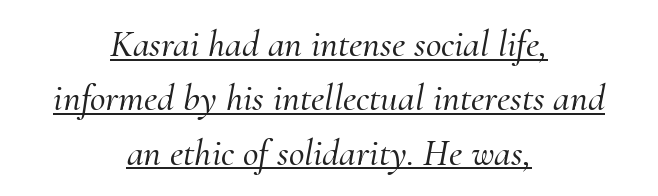
Underlined type. Students, note that the glyphs here touch the page at normal intervals. These lines are rendered in a variable-pitch font. The glyphs look as if they've been sheared to an angle.
